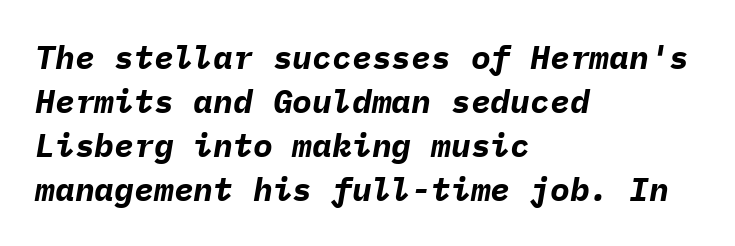
The image shows 33 px bold type, italic (leaning right), monospaced; set left-aligned, normal line spacing (1.33x), normal letter spacing, not underlined; low stroke contrast and a medium x-height.
